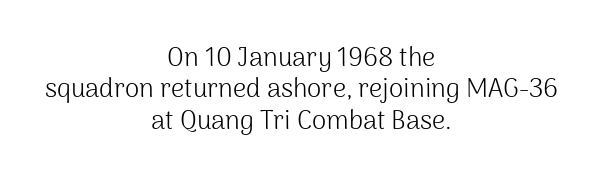
The image shows 26 px text type, upright; set centered, line spacing 1.21x, normal letter spacing, not underlined.
